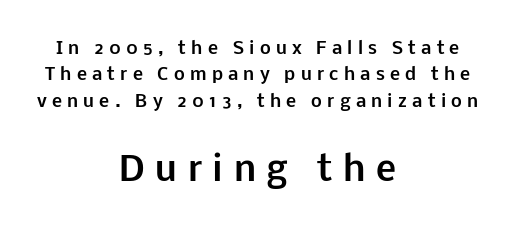
The image shows 34 px bold sans-serif type, upright; set centered, normal line spacing (1.55x), unusually wide letter spacing (+0.31 em), not underlined; the second (bottom) block is 2.0x larger; low stroke contrast and a medium x-height.
